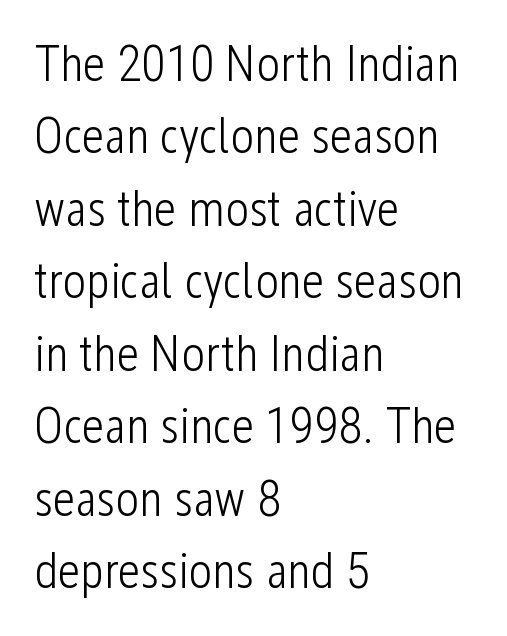
The image shows 50 px light, condensed sans-serif type, upright; set left-aligned, normal line spacing (1.45x), normal letter spacing, not underlined; low stroke contrast and a medium x-height.
